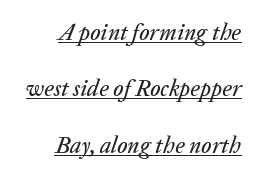
This is underlined copy, the kind a proofreader might mark for attention. This sample uses an oblique cut, with every glyph tilted off the vertical. Line spacing here is loose. Glyph-to-glyph distance matches everyday printed text.
